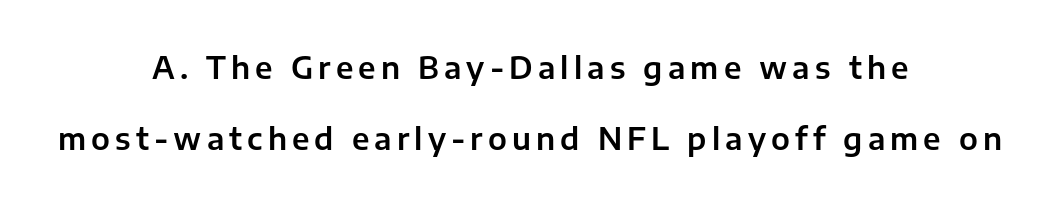
Q: Is the text italic (slanted)? A: No, it is upright.
Q: Is the typeface a serif or a sans-serif typeface? A: Sans-serif.
Q: Is the text underlined? A: No.
Q: How is the paragraph aligned? A: Centered.
Q: Is the spacing between lines tight, normal or loose? A: Loose.
Q: Width (condensed, normal, or wide)? A: Normal.
Q: Stroke contrast? A: Low.
Q: x-height? A: Medium.
Q: Monospaced? A: No.
